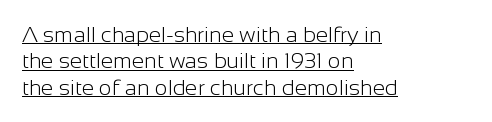
The passage shown has conventional tracking throughout. These glyphs show unthickened strokes, regular width or finer. All the whitespace from short lines collects on the right. When letters stand straight like this, we call the style roman or upright. Students, observe the line beneath the letters — that is underlining.
